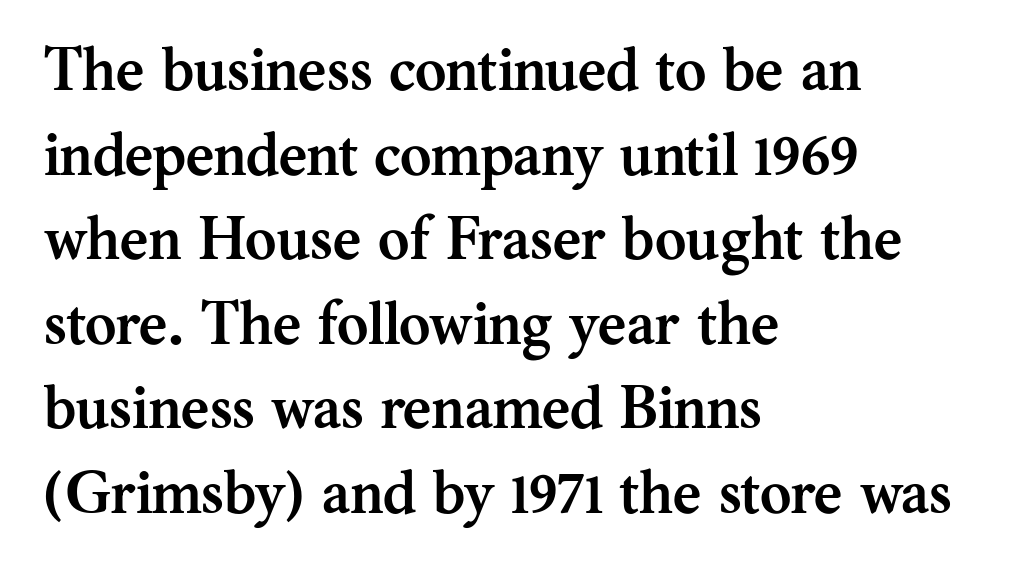
The image shows 60 px semibold serif type, upright; set left-aligned, normal line spacing (1.41x), normal letter spacing, not underlined; medium stroke contrast and a medium x-height.
